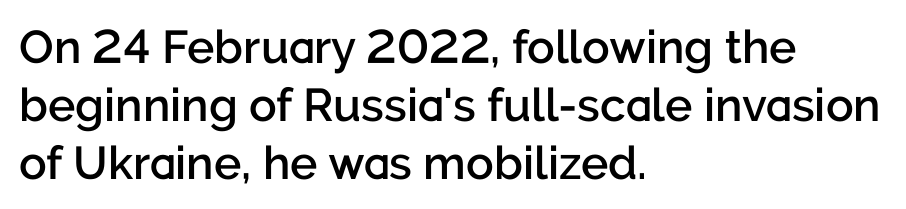
The image shows 46 px semibold sans-serif type, upright; set left-aligned, normal line spacing (1.26x), normal letter spacing, not underlined; low stroke contrast and a medium x-height.
